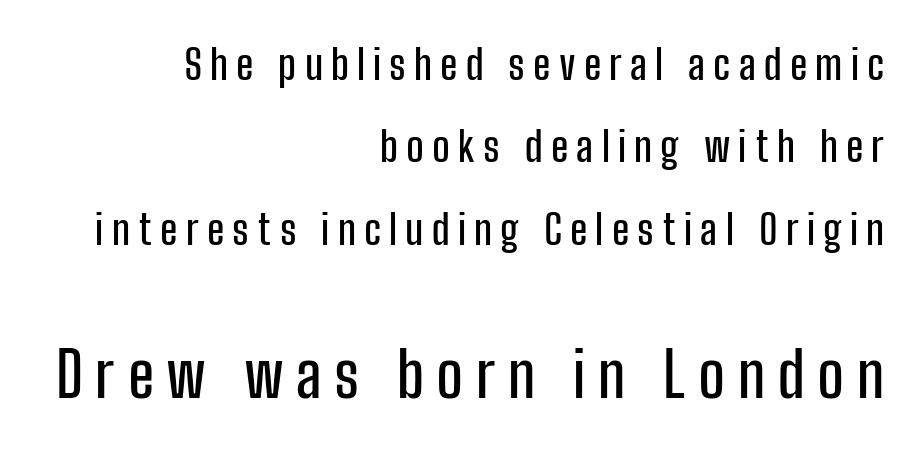
{"serif": "no", "italic": "no", "width": "condensed", "stroke_contrast": "low", "x_height": "medium", "monospaced": "no", "underline": "no", "align": "right", "line_spacing": "loose", "line_spacing_ratio": 2.01, "letter_spacing": "wide", "letter_spacing_em": 0.2, "larger_block": "second", "size_ratio": 1.51, "glyph_px": 62}
